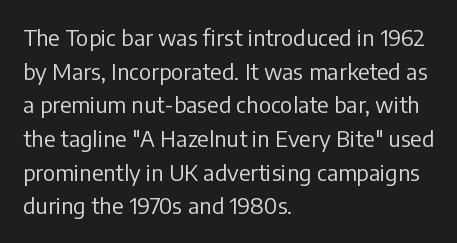
{"italic": "no", "bold": "no", "underline": "no", "align": "left", "line_spacing": "normal", "line_spacing_ratio": 1.53, "letter_spacing": "normal", "letter_spacing_em": 0.0, "glyph_px": 22}
